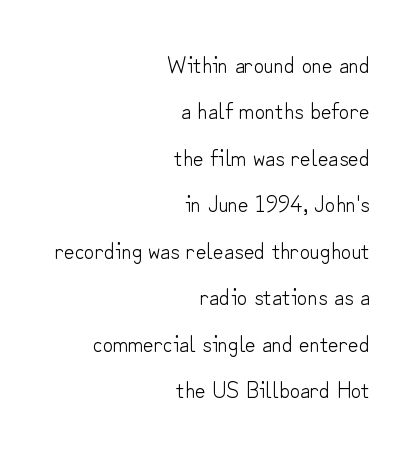
The image shows 23 px text type, upright; set right-aligned, loose line spacing (2.02x), normal letter spacing, not underlined.
